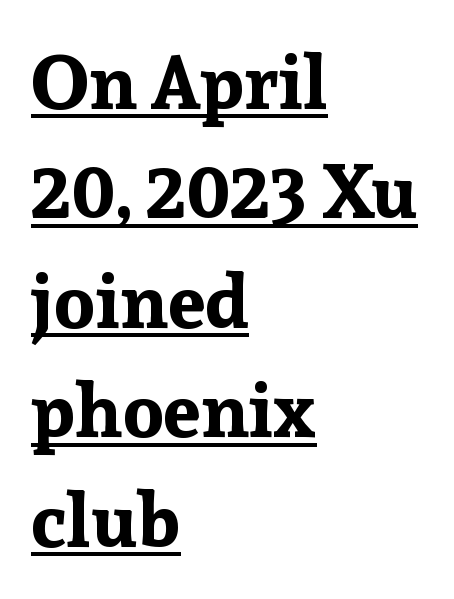
Q: Is the text bold? A: Yes.
Q: Is the text italic (slanted)? A: No, it is upright.
Q: Is the typeface a serif or a sans-serif typeface? A: Serif.
Q: Is the text underlined? A: Yes.
Q: How is the paragraph aligned? A: Left-aligned.
Q: Is the spacing between letters normal or unusually wide? A: Normal.
Q: Is the spacing between lines tight, normal or loose? A: Normal.
Q: Width (condensed, normal, or wide)? A: Normal.
Q: Stroke contrast? A: Low.
Q: x-height? A: Medium.
Q: Monospaced? A: No.
